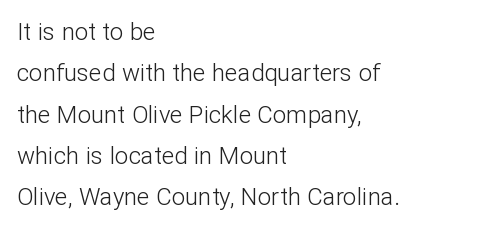
{"italic": "no", "bold": "no", "underline": "no", "align": "left", "line_spacing_ratio": 1.72, "letter_spacing": "normal", "letter_spacing_em": 0.0, "glyph_px": 24}
